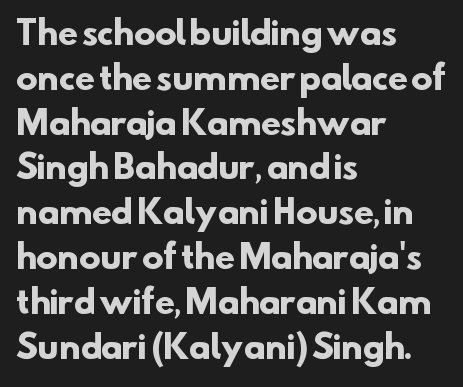
{"serif": "no", "bold": "yes", "weight": "heavy", "width": "normal", "stroke_contrast": "low", "x_height": "small", "monospaced": "no", "underline": "no", "align": "left", "line_spacing": "normal", "line_spacing_ratio": 1.4, "letter_spacing": "normal", "letter_spacing_em": 0.0, "glyph_px": 32}
